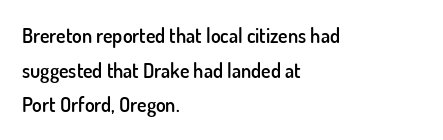
{"italic": "no", "bold": "semi", "underline": "no", "align": "left", "line_spacing_ratio": 1.73, "letter_spacing": "normal", "letter_spacing_em": 0.0, "glyph_px": 20}
